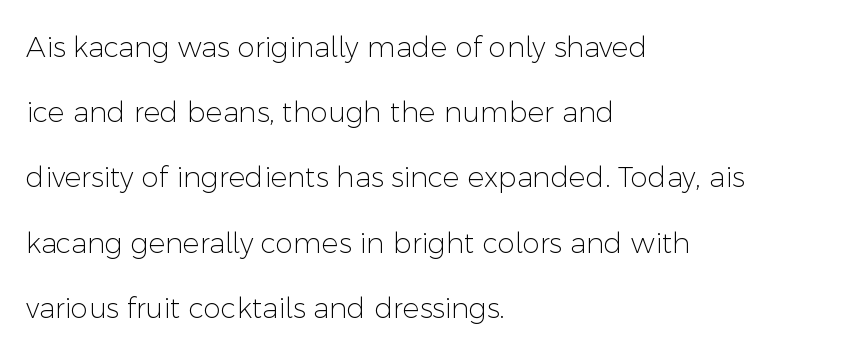
{"serif": "no", "italic": "no", "bold": "no", "weight": "light", "width": "normal", "stroke_contrast": "low", "x_height": "medium", "monospaced": "no", "underline": "no", "align": "left", "line_spacing": "loose", "line_spacing_ratio": 2.33, "letter_spacing": "normal", "letter_spacing_em": 0.0, "glyph_px": 28}
